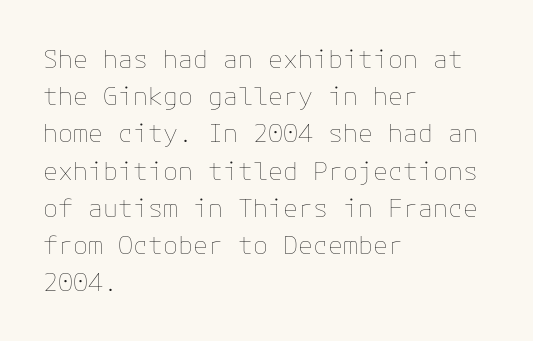
Each new line begins a customary step beneath the previous one. In CSS terms this would be text-align: left. Every character sits straight up, as roman type does. Inter-character spacing is left at the font's built-in metrics.
